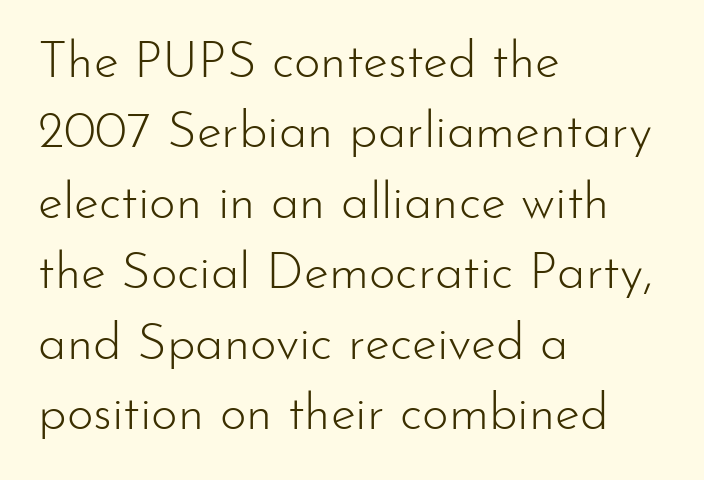
Q: Is the text bold? A: No.
Q: Is the text italic (slanted)? A: No, it is upright.
Q: Is the typeface a serif or a sans-serif typeface? A: Sans-serif.
Q: Is the text underlined? A: No.
Q: How is the paragraph aligned? A: Left-aligned.
Q: Is the spacing between letters normal or unusually wide? A: Normal.
Q: Is the spacing between lines tight, normal or loose? A: Normal.
Q: Width (condensed, normal, or wide)? A: Normal.
Q: Stroke contrast? A: Low.
Q: x-height? A: Small.
Q: Monospaced? A: No.
